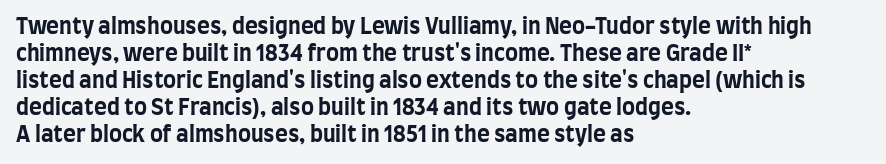
The setting favours the left margin, as ordinary paragraphs usually do. The strip under each line holds only bare page. Every letter is thick-stroked: bold, no question. In terms of posture, this sample is upright. Is the letter spacing exaggerated? No — it looks like the ordinary default.
